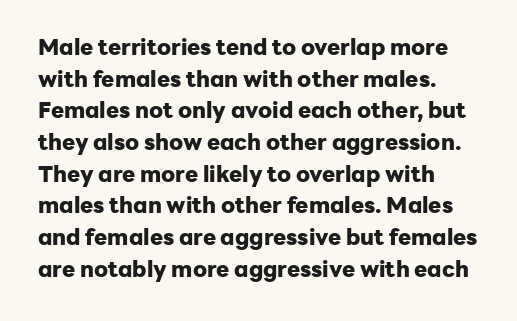
{"italic": "no", "bold": "yes", "underline": "no", "align": "left", "line_spacing": "normal", "line_spacing_ratio": 1.44, "letter_spacing": "normal", "letter_spacing_em": 0.0, "glyph_px": 22}
